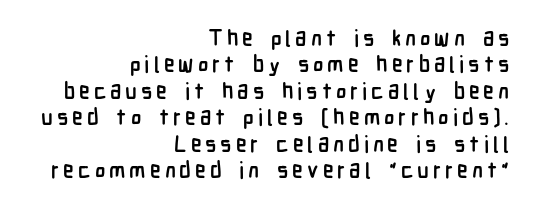
{"italic": "no", "bold": "yes", "underline": "no", "align": "right", "line_spacing_ratio": 1.2, "glyph_px": 22}
